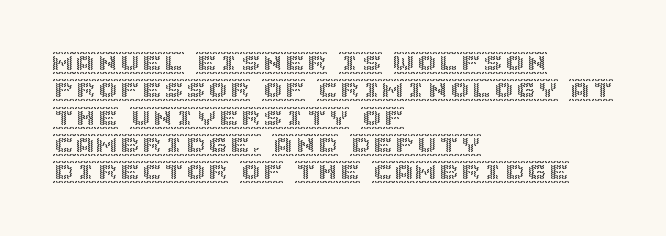
Q: Is the text italic (slanted)? A: No, it is upright.
Q: Is the text underlined? A: No.
Q: How is the paragraph aligned? A: Left-aligned.
Q: Is the spacing between letters normal or unusually wide? A: Normal.
